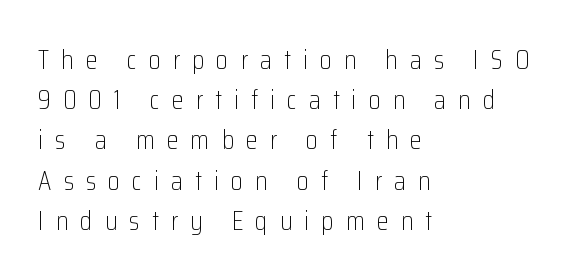
The font's upright variant was chosen for this text. Students, note that the glyphs here are deliberately spaced far apart. Notice how the passage keeps a crisp vertical edge on the left only. The glyphs are unaccompanied by any horizontal stroke below them. On a weight scale, this lands at 450 or below.
